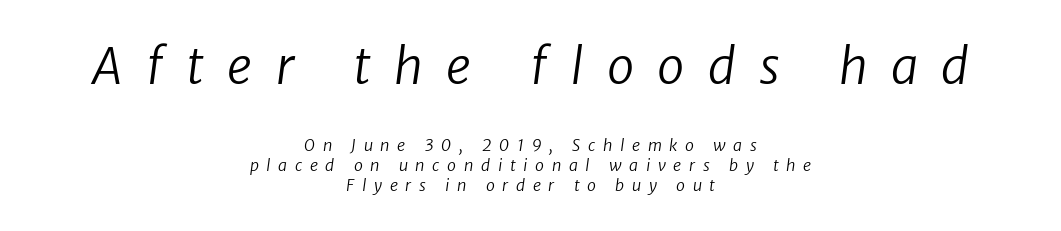
{"serif": "no", "bold": "no", "weight": "regular", "width": "normal", "stroke_contrast": "low", "x_height": "medium", "monospaced": "no", "underline": "no", "align": "center", "line_spacing_ratio": 1.24, "letter_spacing": "wide", "letter_spacing_em": 0.48, "larger_block": "first", "size_ratio": 3.06, "glyph_px": 49}
